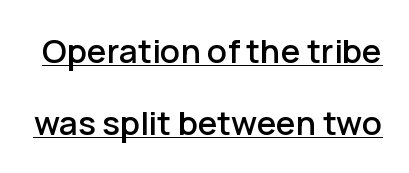
{"serif": "no", "italic": "no", "width": "normal", "stroke_contrast": "low", "x_height": "medium", "monospaced": "no", "underline": "yes", "line_spacing": "loose", "line_spacing_ratio": 2.19, "letter_spacing": "normal", "letter_spacing_em": 0.0, "glyph_px": 33}
